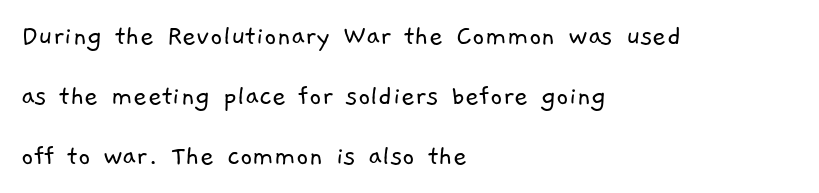
The image shows 30 px light sans-serif type; set left-aligned, loose line spacing (2.0x), normal letter spacing, not underlined; low stroke contrast and a medium x-height.
